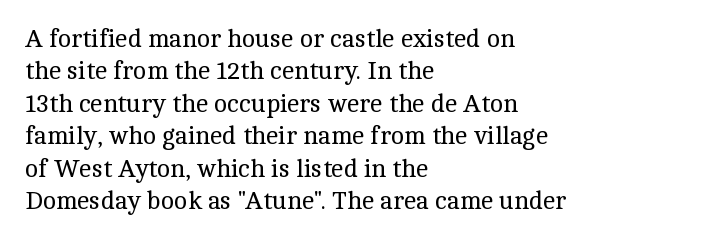
{"italic": "no", "bold": "no", "underline": "no", "align": "left", "line_spacing": "normal", "line_spacing_ratio": 1.3, "letter_spacing": "normal", "letter_spacing_em": 0.0, "glyph_px": 25}
